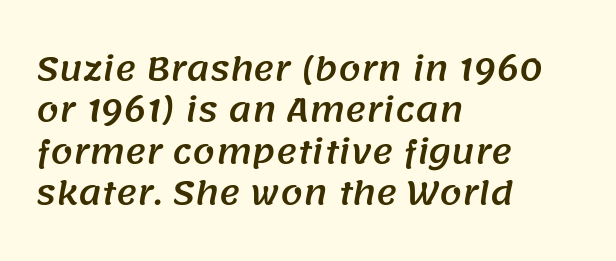
{"serif": "no", "width": "normal", "stroke_contrast": "medium", "x_height": "large", "monospaced": "no", "underline": "no", "align": "left", "line_spacing": "normal", "line_spacing_ratio": 1.29, "letter_spacing": "normal", "letter_spacing_em": 0.0, "glyph_px": 32}
